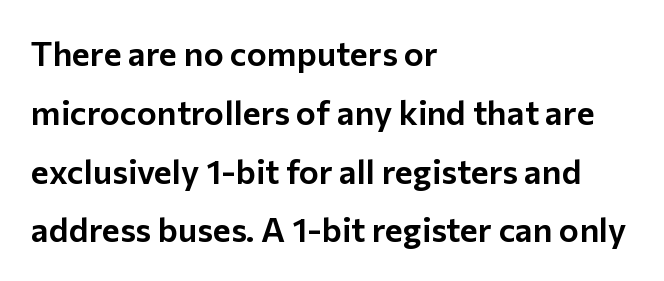
Just letters on the line, the space beneath them empty. Varying glyph widths throughout — classic text-font behaviour. Inter-character spacing is left at the font's built-in metrics. The font family rendered here belongs to the sans-serif group. The ragged edge is on the right, which tells us the setting is flush left.
